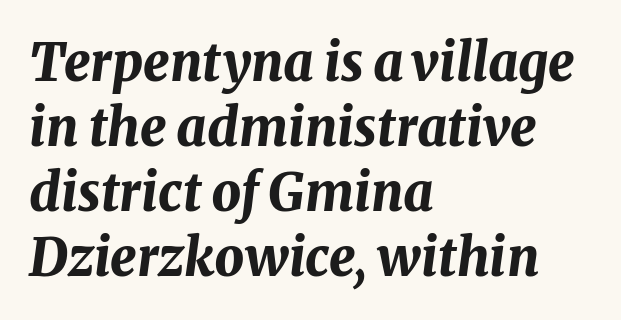
{"italic": "yes", "lean": "right", "slant_degrees": 8, "bold": "yes", "weight": "bold", "width": "normal", "stroke_contrast": "medium", "x_height": "medium", "monospaced": "no", "underline": "no", "align": "left", "line_spacing": "normal", "line_spacing_ratio": 1.25, "letter_spacing": "normal", "letter_spacing_em": 0.0, "glyph_px": 52}
